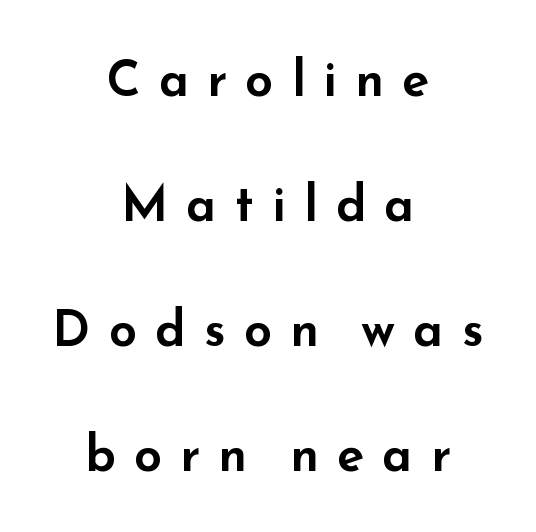
{"serif": "no", "italic": "no", "width": "wide", "stroke_contrast": "low", "x_height": "small", "monospaced": "no", "underline": "no", "align": "center", "line_spacing": "loose", "line_spacing_ratio": 2.5, "letter_spacing": "wide", "letter_spacing_em": 0.36, "glyph_px": 50}
